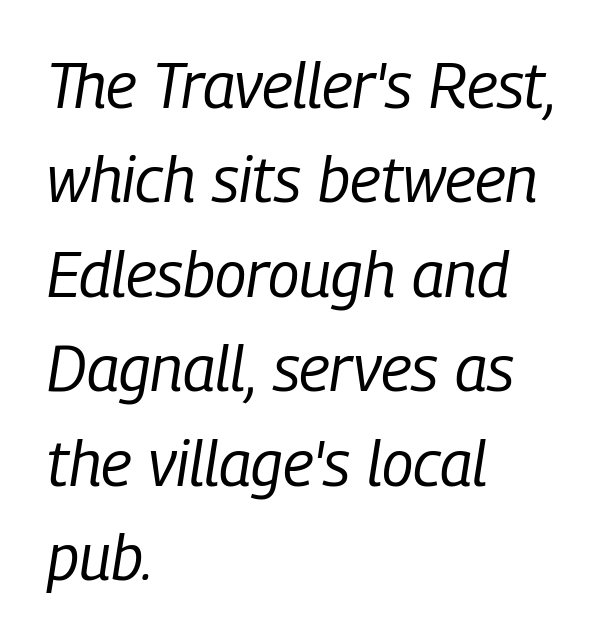
Q: Is the text bold? A: No.
Q: Is the text italic (slanted)? A: Yes, it leans right by about 9 degrees.
Q: Is the text underlined? A: No.
Q: How is the paragraph aligned? A: Left-aligned.
Q: Is the spacing between letters normal or unusually wide? A: Normal.
Q: Is the spacing between lines tight, normal or loose? A: Normal.
Q: Width (condensed, normal, or wide)? A: Condensed.
Q: Stroke contrast? A: Low.
Q: x-height? A: Medium.
Q: Monospaced? A: No.
